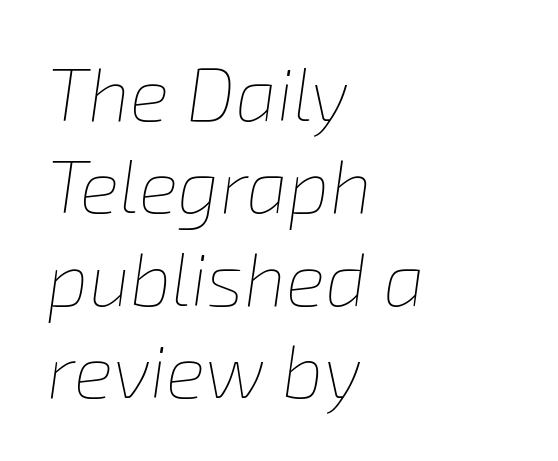
Short and long lines alike share a common starting point at left. You could call the tracking neutral — neither tight nor loose. These lines are rendered in a variable-pitch font. Compared with typical paragraphs, the rows here are spaced about the same.
